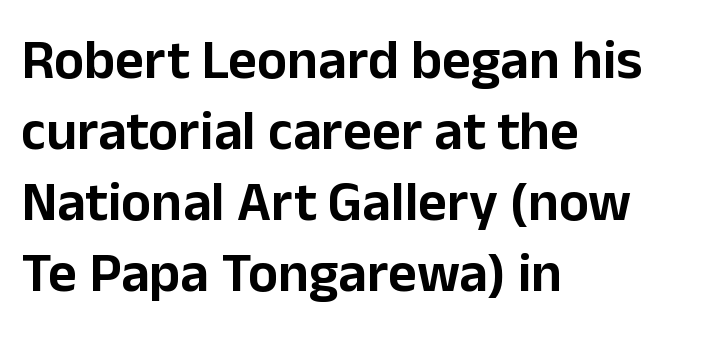
Q: Is the text italic (slanted)? A: No, it is upright.
Q: Is the typeface a serif or a sans-serif typeface? A: Sans-serif.
Q: Is the text underlined? A: No.
Q: How is the paragraph aligned? A: Left-aligned.
Q: Is the spacing between letters normal or unusually wide? A: Normal.
Q: Is the spacing between lines tight, normal or loose? A: Normal.
Q: Width (condensed, normal, or wide)? A: Normal.
Q: Stroke contrast? A: Low.
Q: x-height? A: Medium.
Q: Monospaced? A: No.
